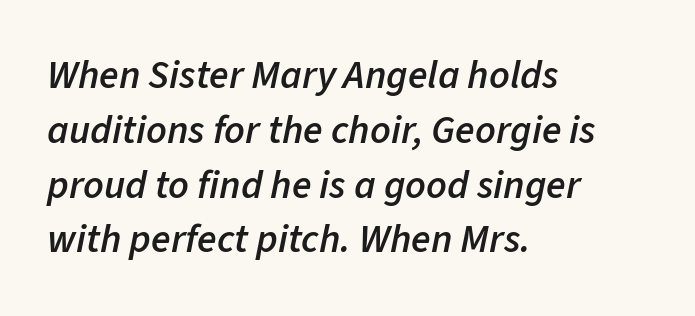
Q: Is the text bold? A: Semi-bold.
Q: Is the text italic (slanted)? A: Yes, it leans right by about 11 degrees.
Q: Is the text underlined? A: No.
Q: How is the paragraph aligned? A: Left-aligned.
Q: Is the spacing between letters normal or unusually wide? A: Normal.
Q: Is the spacing between lines tight, normal or loose? A: Normal.
Q: Width (condensed, normal, or wide)? A: Normal.
Q: Stroke contrast? A: Low.
Q: x-height? A: Medium.
Q: Monospaced? A: No.
